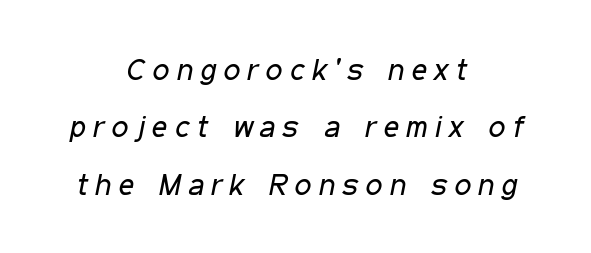
The image shows 30 px regular-weight, condensed type, italic (leaning right); set centered, loose line spacing (1.91x), unusually wide letter spacing (+0.25 em), not underlined; low stroke contrast and a medium x-height.
